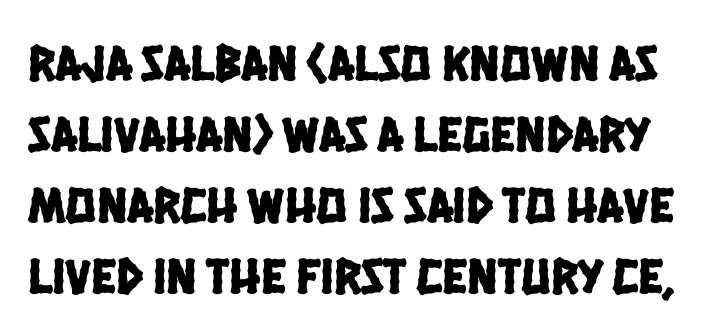
The glyphs in this specimen are sans serif. A normal amount of white space separates one row of letters from the next. Each letter keeps its own natural width here, so spacing adapts to shape. Underline: absent. What stands out about the letter spacing? Nothing — it is the standard amount.
